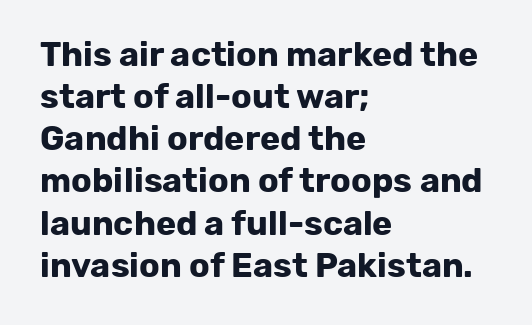
The passage is arranged the way most books set body copy — flush left. Inter-character spacing is left at the font's built-in metrics. Thick stems and heavy bowls — unmistakably bold. Are there feet on the stems? There aren't — it's a sans. Looks like regular typesetting: each glyph gets only the width it needs. Descenders are the only things crossing below the line.
